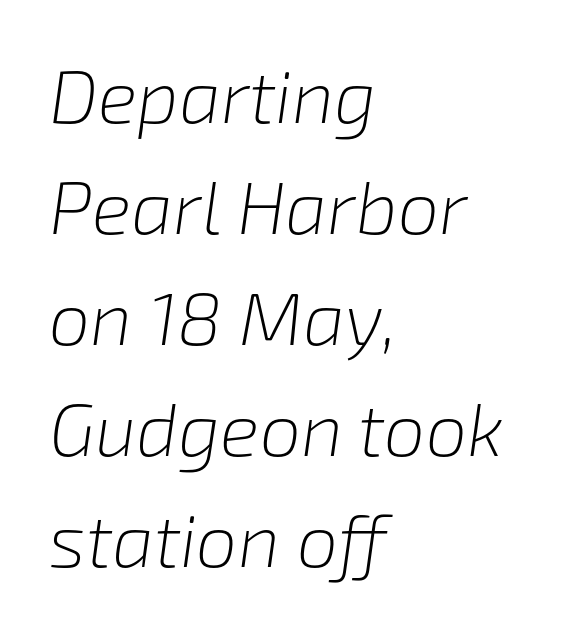
{"italic": "yes", "lean": "right", "slant_degrees": 8, "bold": "no", "weight": "light", "width": "normal", "stroke_contrast": "low", "x_height": "medium", "monospaced": "no", "underline": "no", "align": "left", "line_spacing": "normal", "line_spacing_ratio": 1.5, "letter_spacing": "normal", "letter_spacing_em": 0.0, "glyph_px": 74}
